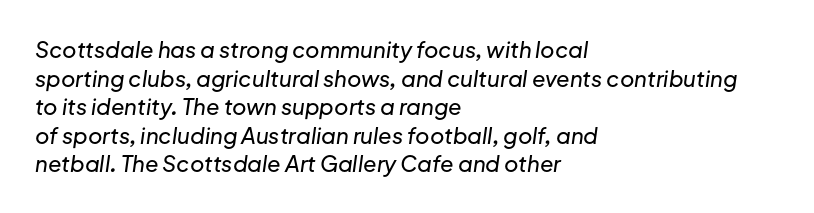
Anything drawn beneath the words? Only blank space. The text carries the slant typical of an italic or oblique font. The rag falls on the right side of this text block. Between one letter and the next there's only the usual sliver of space.
